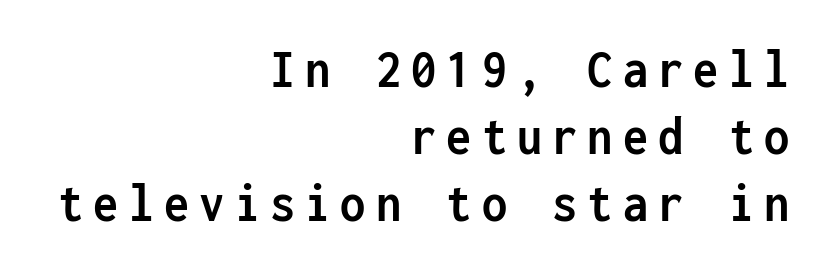
The image shows 56 px semibold, condensed sans-serif type, upright, monospaced; set right-aligned, line spacing 1.2x, not underlined; low stroke contrast and a medium x-height.
